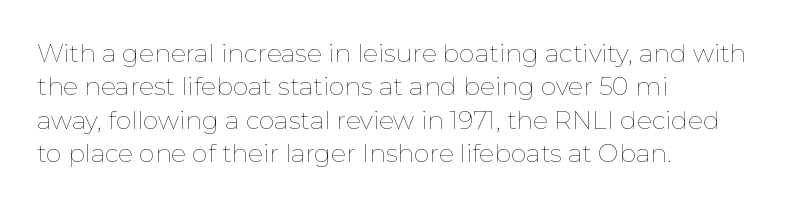
The image shows 25 px text type, upright; set left-aligned, normal line spacing (1.34x), normal letter spacing, not underlined.
